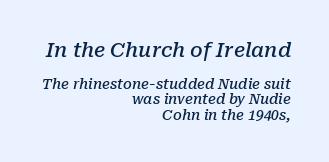
Q: Is the text bold? A: Semi-bold.
Q: Is the text italic (slanted)? A: Yes, it leans right by about 10 degrees.
Q: Is the text underlined? A: No.
Q: How is the paragraph aligned? A: Right-aligned.
Q: Is the spacing between letters normal or unusually wide? A: Normal.
Q: Is the spacing between lines tight, normal or loose? A: Tight.
Q: Which block of text is set in a larger size, the first (top) or the second (bottom)? A: The first (top) one.
